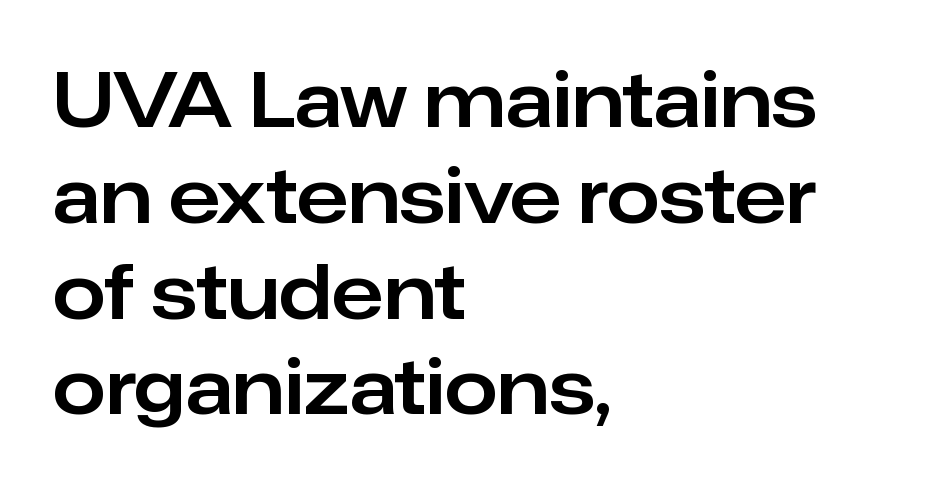
{"serif": "no", "italic": "no", "width": "normal", "stroke_contrast": "low", "x_height": "medium", "monospaced": "no", "underline": "no", "align": "left", "line_spacing": "normal", "line_spacing_ratio": 1.26, "letter_spacing": "normal", "letter_spacing_em": 0.0, "glyph_px": 76}
